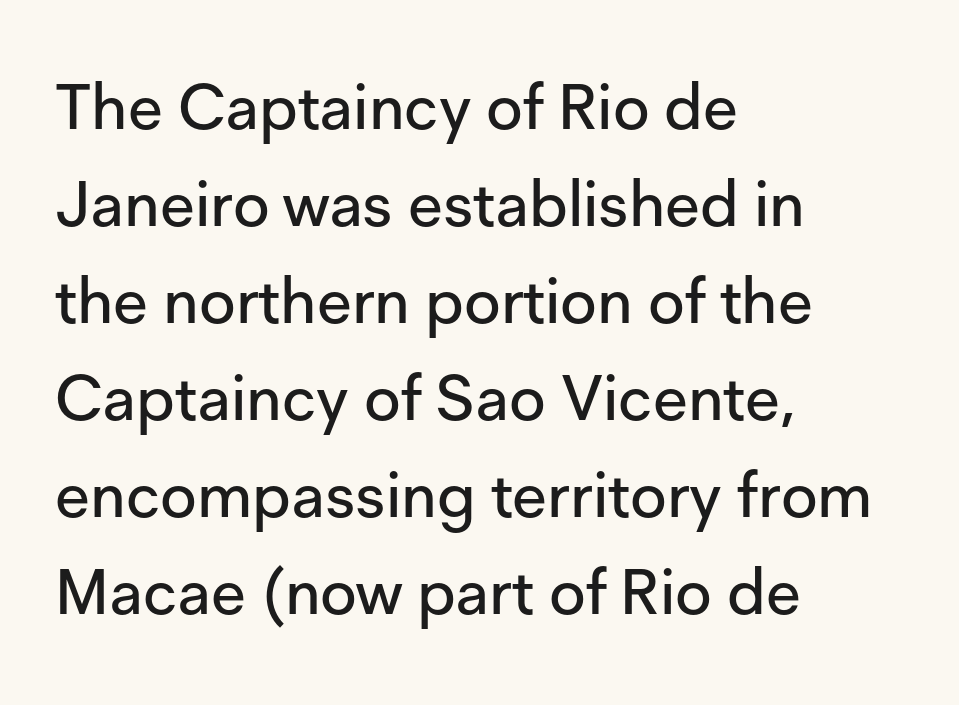
Q: Is the text italic (slanted)? A: No, it is upright.
Q: Is the typeface a serif or a sans-serif typeface? A: Sans-serif.
Q: Is the text underlined? A: No.
Q: How is the paragraph aligned? A: Left-aligned.
Q: Is the spacing between letters normal or unusually wide? A: Normal.
Q: Is the spacing between lines tight, normal or loose? A: Normal.
Q: Width (condensed, normal, or wide)? A: Normal.
Q: Stroke contrast? A: Low.
Q: x-height? A: Medium.
Q: Monospaced? A: No.
